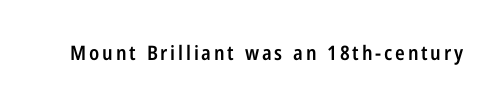
Italic? Not at all — the glyphs are vertical. The passage shown is not underscored anywhere. I'd describe the lettering as semibold — firm but not a full bold.
